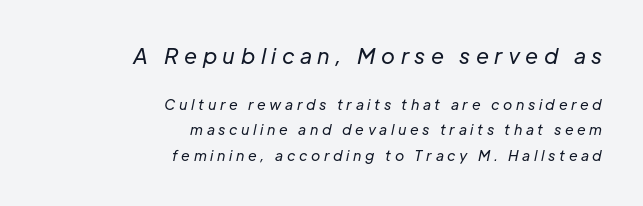
A student would call this right alignment; a typographer would say flush right, rag left. Large over small — that's the arrangement of the two blocks here. Glance below the letters and you will spot only blank space. The face used here has a pronounced slope to its letters.
